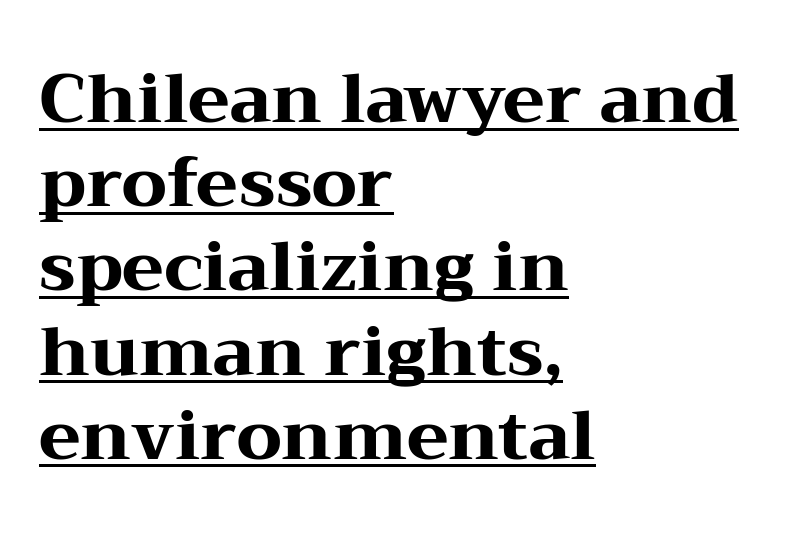
{"serif": "yes", "italic": "no", "bold": "yes", "weight": "heavy", "width": "wide", "stroke_contrast": "medium", "x_height": "medium", "monospaced": "no", "underline": "yes", "align": "left", "line_spacing_ratio": 1.22, "letter_spacing": "normal", "letter_spacing_em": 0.0, "glyph_px": 69}
